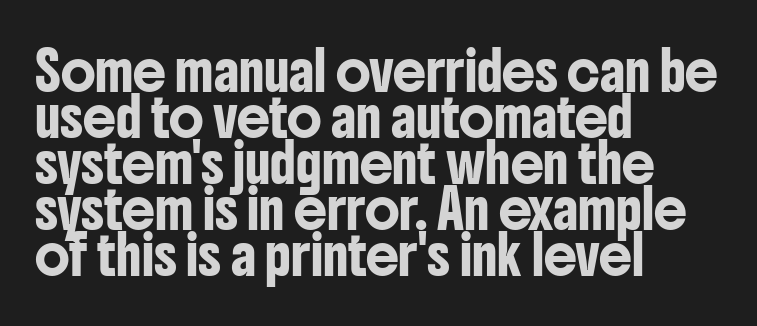
The passage shown is typeset with a sans-serif family. Spacing verdict: proportional, widths tailored to each character. Rule under the text: the space is simply empty. The type sits square on the baseline with zero lean.
